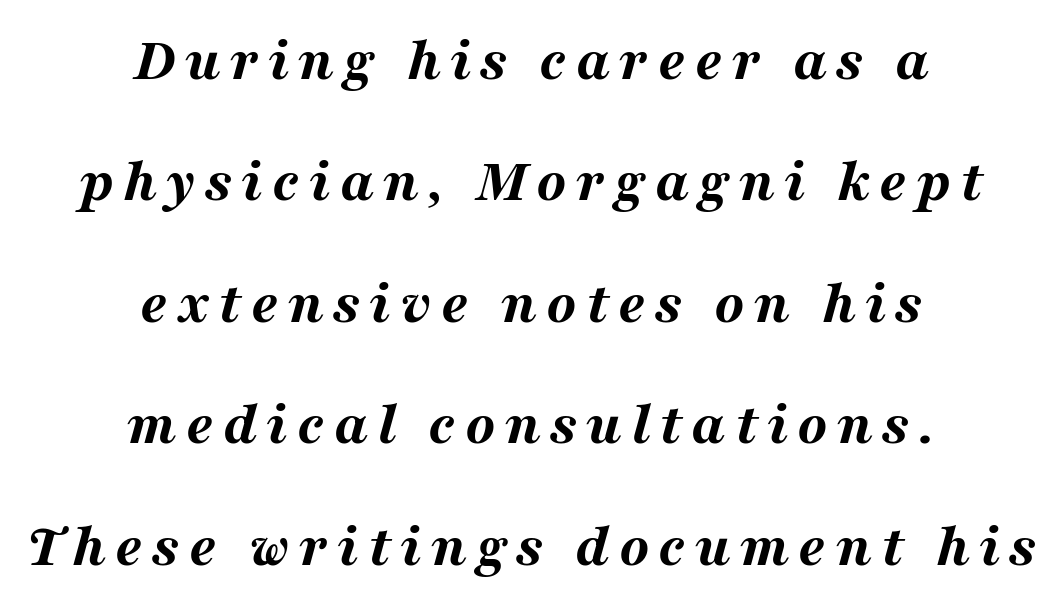
Q: Is the text bold? A: Yes.
Q: Is the text italic (slanted)? A: Yes, it leans right by about 16 degrees.
Q: Is the text underlined? A: No.
Q: How is the paragraph aligned? A: Centered.
Q: Is the spacing between lines tight, normal or loose? A: Loose.
Q: Width (condensed, normal, or wide)? A: Wide.
Q: Stroke contrast? A: Medium.
Q: x-height? A: Medium.
Q: Monospaced? A: No.
